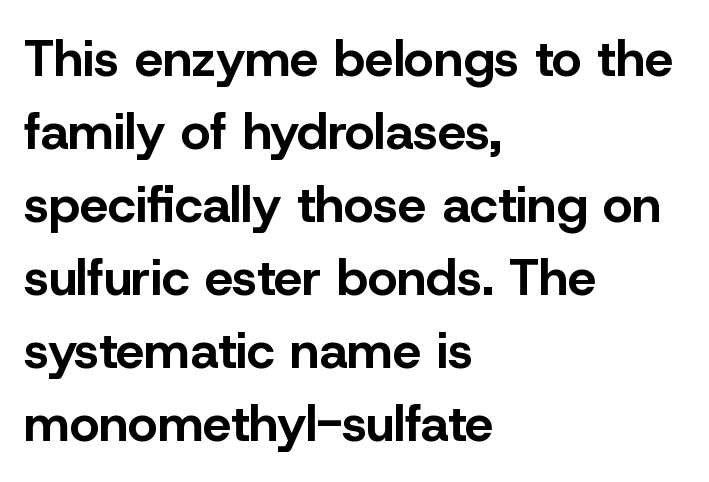
{"serif": "no", "italic": "no", "bold": "yes", "weight": "bold", "width": "normal", "stroke_contrast": "low", "x_height": "medium", "monospaced": "no", "underline": "no", "align": "left", "line_spacing": "normal", "line_spacing_ratio": 1.43, "letter_spacing": "normal", "letter_spacing_em": 0.0, "glyph_px": 51}
